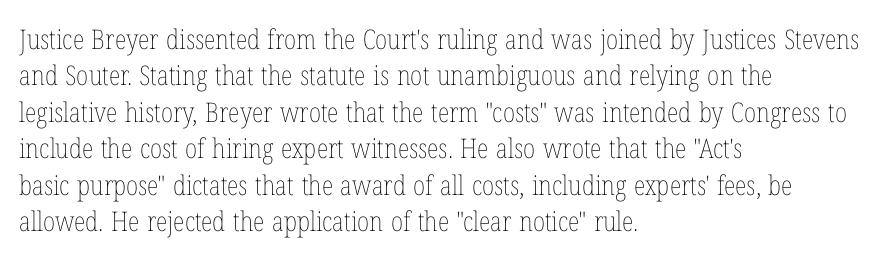
{"italic": "no", "bold": "no", "underline": "no", "align": "left", "line_spacing": "normal", "line_spacing_ratio": 1.35, "letter_spacing": "normal", "letter_spacing_em": 0.0, "glyph_px": 27}
